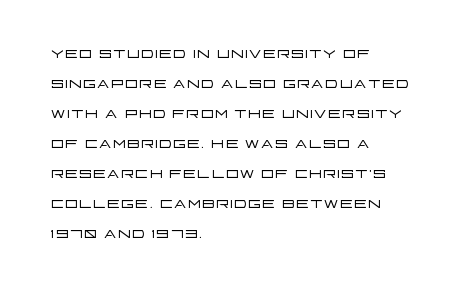
Q: Is the text bold? A: No.
Q: Is the text italic (slanted)? A: No, it is upright.
Q: Is the text underlined? A: No.
Q: How is the paragraph aligned? A: Left-aligned.
Q: Is the spacing between letters normal or unusually wide? A: Normal.
Q: Is the spacing between lines tight, normal or loose? A: Normal.
